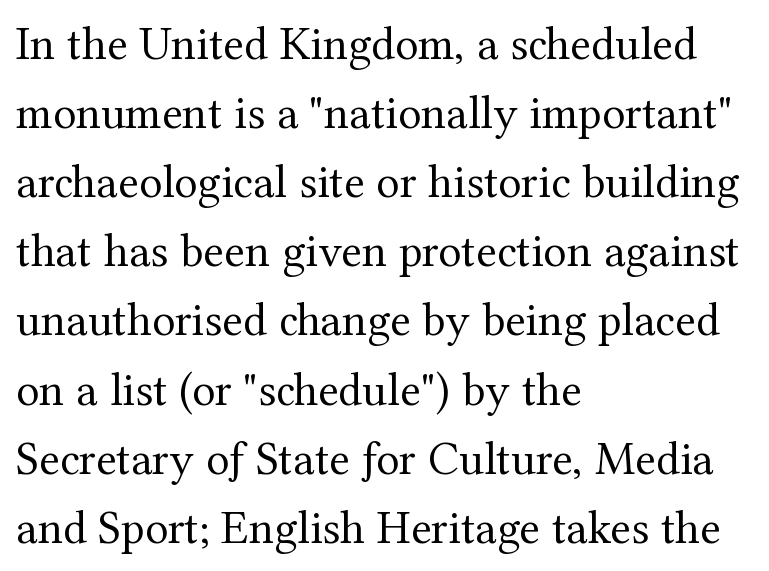
Character widths vary here, with narrow letters taking less room than wide ones. In terms of posture, this sample is upright. Underlining? Definitely not there. Rows of type keep a routine distance in the vertical direction.
